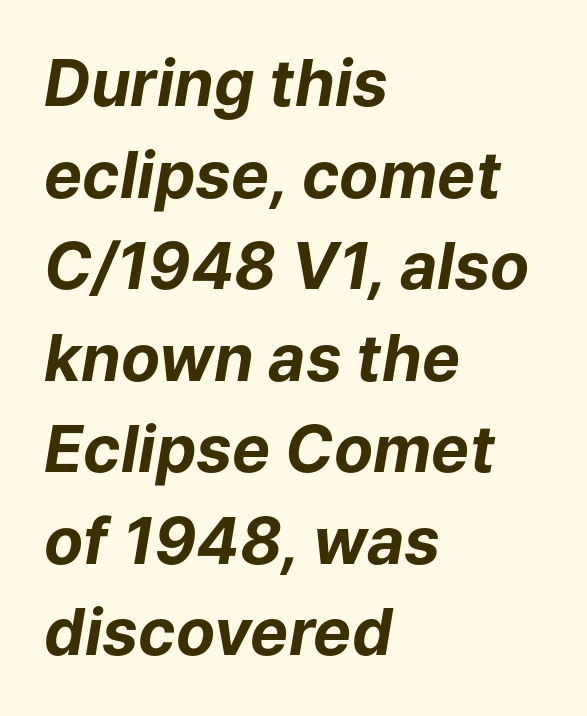
Q: Is the text bold? A: Yes.
Q: Is the text italic (slanted)? A: Yes, it leans right by about 9 degrees.
Q: Is the text underlined? A: No.
Q: How is the paragraph aligned? A: Left-aligned.
Q: Is the spacing between letters normal or unusually wide? A: Normal.
Q: Is the spacing between lines tight, normal or loose? A: Normal.
Q: Width (condensed, normal, or wide)? A: Normal.
Q: Stroke contrast? A: Low.
Q: x-height? A: Medium.
Q: Monospaced? A: No.
